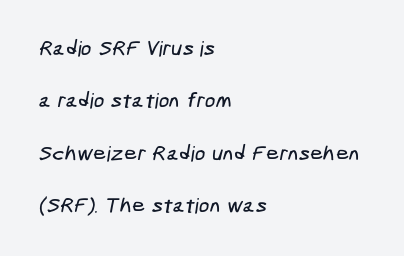
{"underline": "no", "align": "left", "line_spacing": "loose", "line_spacing_ratio": 2.5, "letter_spacing": "normal", "letter_spacing_em": 0.0, "glyph_px": 21}
